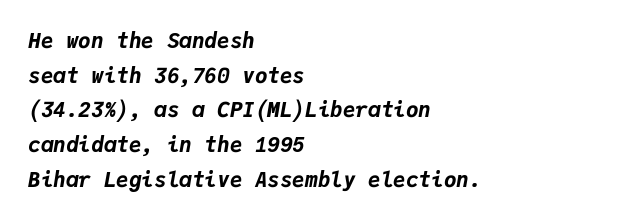
{"italic": "yes", "lean": "right", "slant_degrees": 9, "bold": "yes", "underline": "no", "align": "left", "line_spacing": "normal", "line_spacing_ratio": 1.65, "letter_spacing": "normal", "letter_spacing_em": 0.0, "glyph_px": 21}
